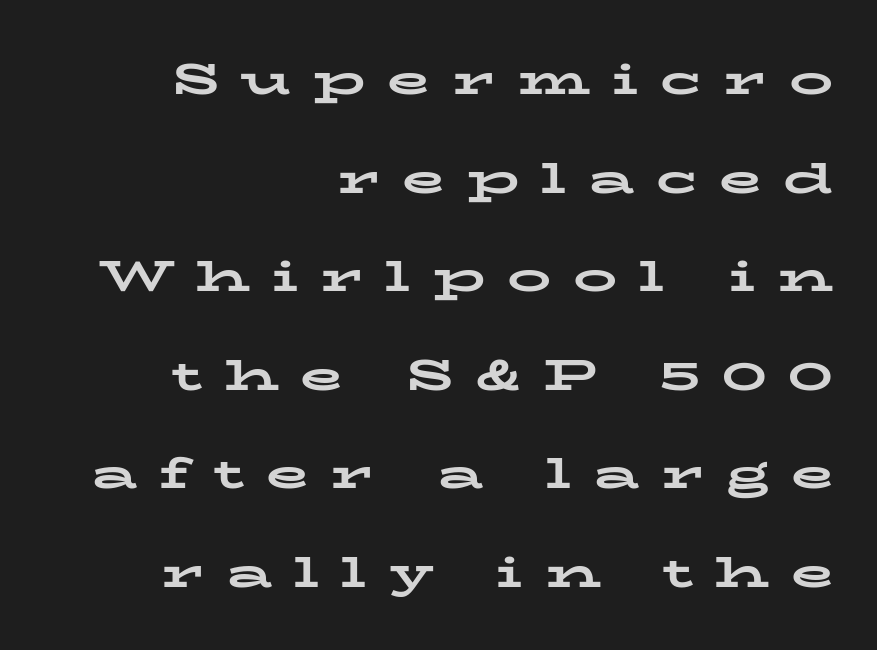
Typeset ragged left — the right edge is the straight one. The gaps between neighbouring characters are conspicuously large. You can tell it's not italic because the verticals are truly vertical. The letters advance in unequal steps, a hallmark of proportional type. The rendering uses a bold face; every stroke is thick and dark. A typesetter would label this face a serif.
